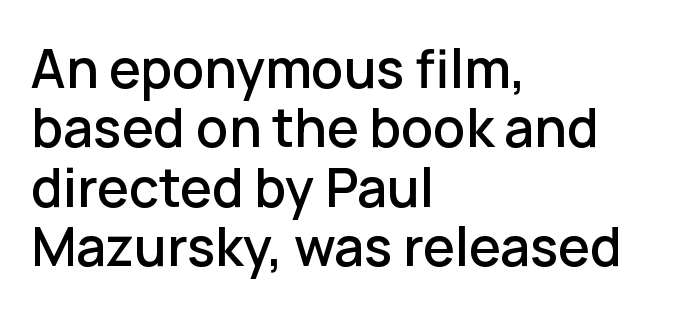
Does the lettering tilt? It doesn't — this is upright. Spacing verdict: proportional, widths tailored to each character. A classic flush-left, rag-right setting is used for this passage. The passage shown has conventional tracking throughout. Honestly, the rows look squashed on top of each other. Glance below the letters and you will spot only blank space.
